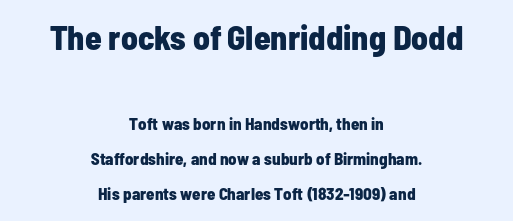
The image shows 34 px bold, condensed sans-serif type, upright; set centered, loose line spacing (2.06x), normal letter spacing, not underlined; the first (top) block is 2.0x larger; low stroke contrast and a medium x-height.
